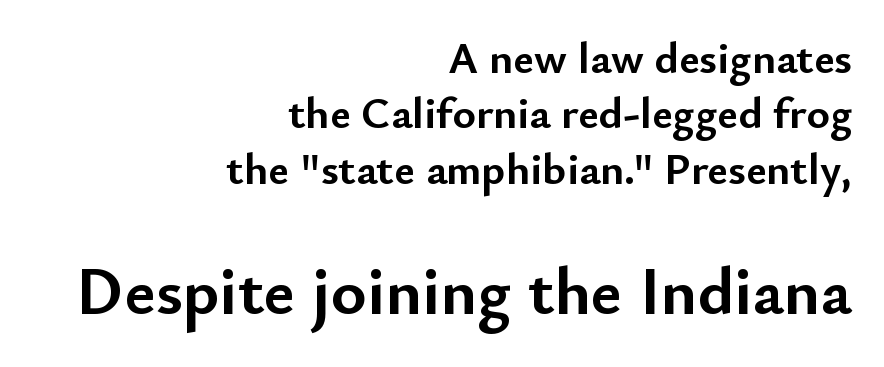
Q: Is the text bold? A: Yes.
Q: Is the text italic (slanted)? A: No, it is upright.
Q: Is the typeface a serif or a sans-serif typeface? A: Sans-serif.
Q: Is the text underlined? A: No.
Q: How is the paragraph aligned? A: Right-aligned.
Q: Is the spacing between letters normal or unusually wide? A: Normal.
Q: Which block of text is set in a larger size, the first (top) or the second (bottom)? A: The second (bottom) one.
Q: Width (condensed, normal, or wide)? A: Normal.
Q: Stroke contrast? A: Low.
Q: x-height? A: Small.
Q: Monospaced? A: No.
